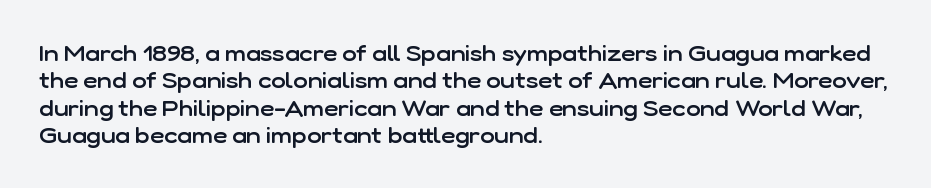
{"italic": "no", "bold": "semi", "underline": "no", "align": "left", "line_spacing_ratio": 1.24, "letter_spacing": "normal", "letter_spacing_em": 0.0, "glyph_px": 22}
